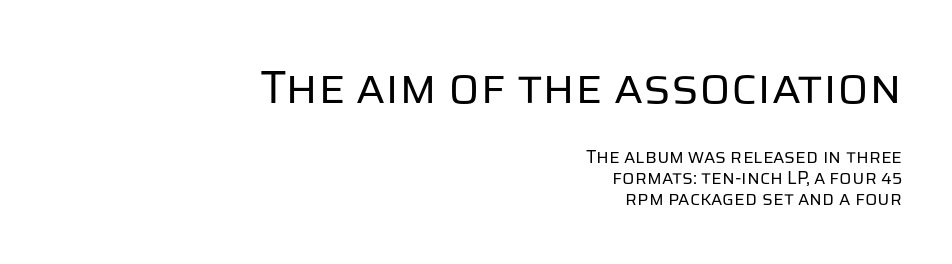
Q: Is the text bold? A: No.
Q: Is the text italic (slanted)? A: No, it is upright.
Q: Is the typeface a serif or a sans-serif typeface? A: Sans-serif.
Q: Is the text underlined? A: No.
Q: How is the paragraph aligned? A: Right-aligned.
Q: Is the spacing between letters normal or unusually wide? A: Normal.
Q: Which block of text is set in a larger size, the first (top) or the second (bottom)? A: The first (top) one.
Q: Width (condensed, normal, or wide)? A: Normal.
Q: Stroke contrast? A: Low.
Q: x-height? A: Large.
Q: Monospaced? A: No.
